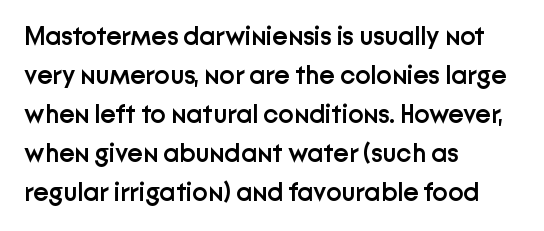
The image shows 26 px text type, upright; set left-aligned, normal line spacing (1.5x), normal letter spacing, not underlined.
